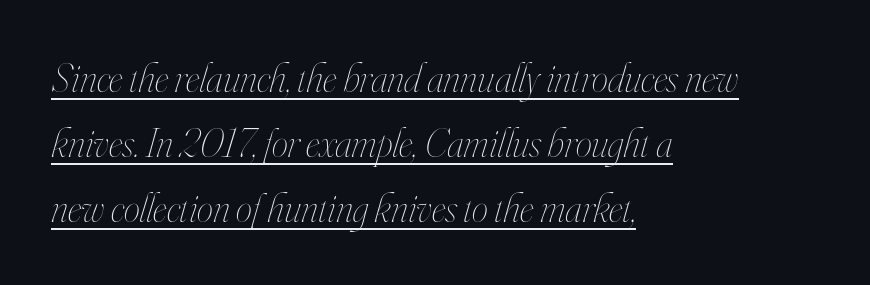
The image shows 41 px thin, condensed type, italic (leaning right); set left-aligned, normal line spacing (1.59x), normal letter spacing, underlined; high stroke contrast and a small x-height.
